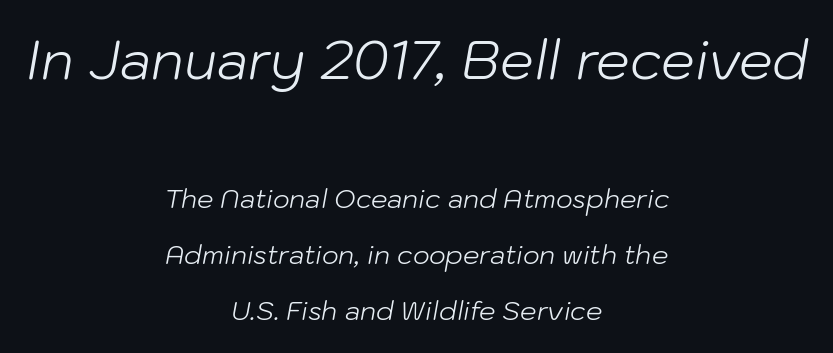
Q: Is the text bold? A: No.
Q: Is the text italic (slanted)? A: Yes, it leans right by about 10 degrees.
Q: Is the text underlined? A: No.
Q: How is the paragraph aligned? A: Centered.
Q: Is the spacing between letters normal or unusually wide? A: Normal.
Q: Is the spacing between lines tight, normal or loose? A: Loose.
Q: Which block of text is set in a larger size, the first (top) or the second (bottom)? A: The first (top) one.
Q: Width (condensed, normal, or wide)? A: Normal.
Q: Stroke contrast? A: Low.
Q: x-height? A: Medium.
Q: Monospaced? A: No.
